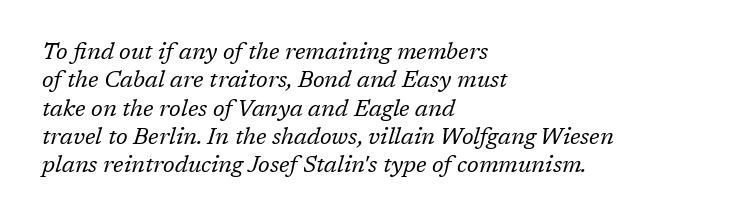
{"italic": "yes", "lean": "right", "slant_degrees": 17, "bold": "no", "underline": "no", "align": "left", "line_spacing_ratio": 1.23, "letter_spacing": "normal", "letter_spacing_em": 0.0, "glyph_px": 23}
